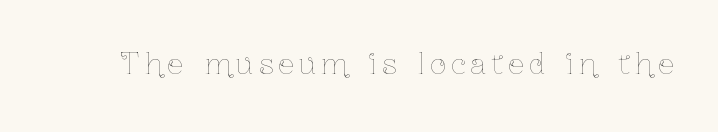
The image shows 28 px thin, condensed type, upright; set not underlined; low stroke contrast and a medium x-height.
